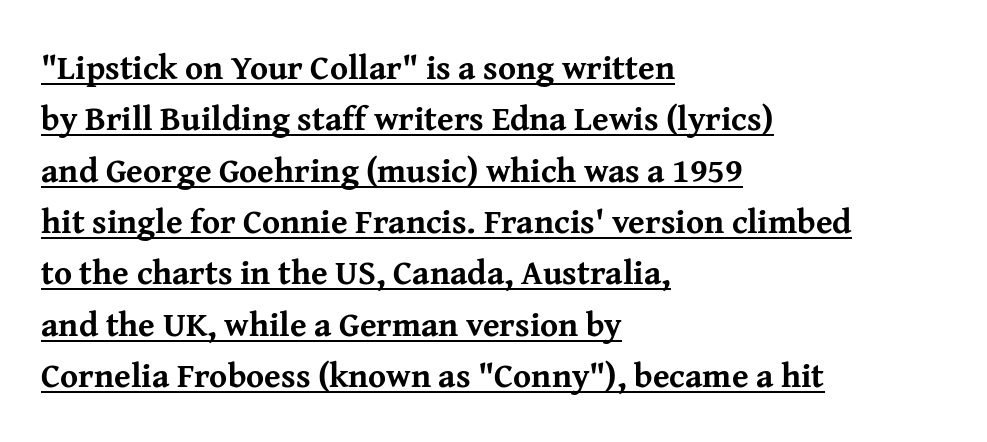
These lines sit exactly where default settings would place them. Looks like someone drew a line under every word here. Old-style or modern, the face here clearly has serifs. Between one letter and the next there's only the usual sliver of space. Vertical strokes here are truly vertical. Is the type bold? Yes — the strokes are clearly thick and heavy.
